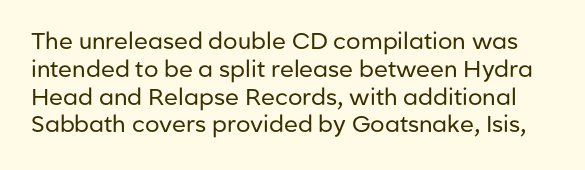
The image shows 23 px text type, upright; set line spacing 1.21x, normal letter spacing, not underlined.
